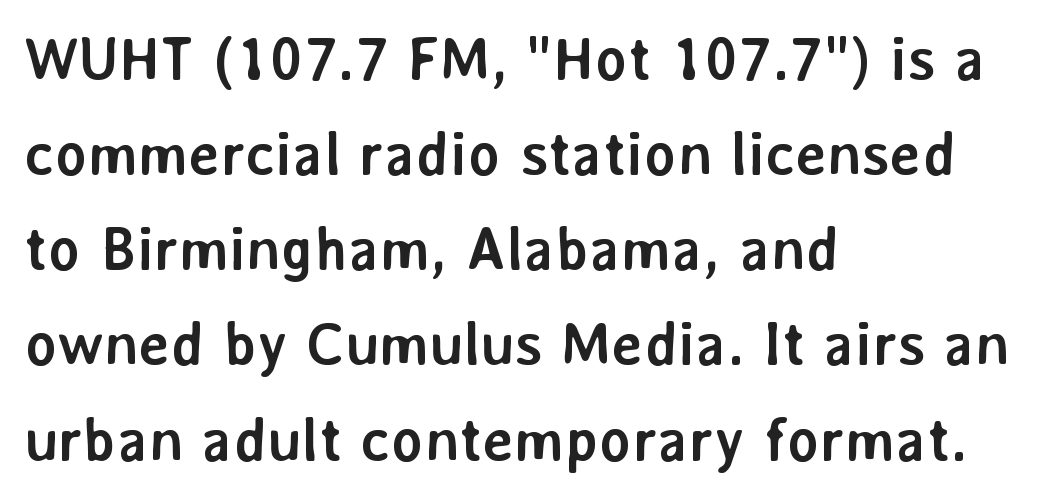
A sans-serif font was chosen for this passage. The line texture is even and compact thanks to regular tracking. Designer's note — italics off, roman on. Layout note: lines flush left.
